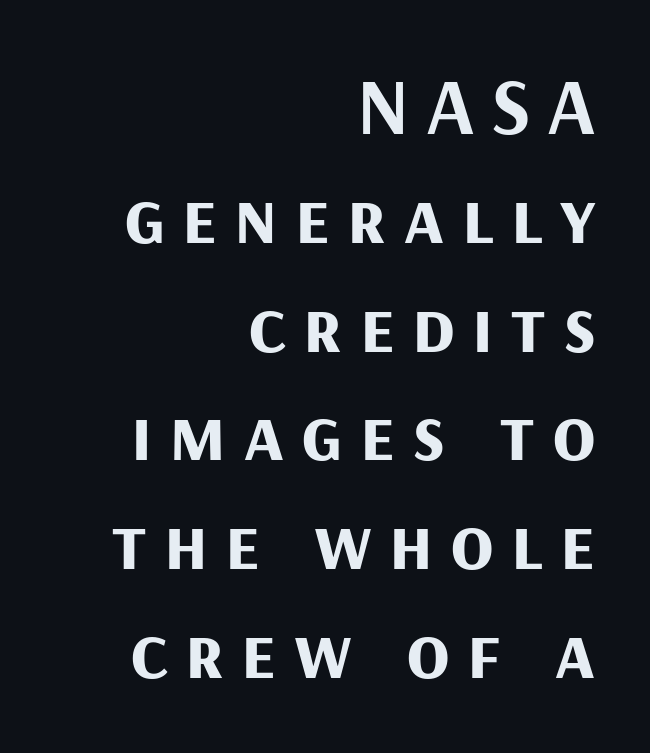
The image shows 80 px bold sans-serif type, upright; set right-aligned, normal line spacing (1.36x), unusually wide letter spacing (+0.21 em), not underlined; medium stroke contrast and a medium x-height.
